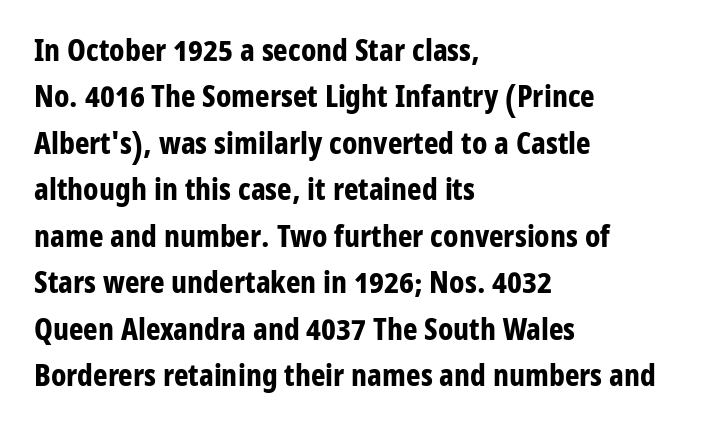
Plenty of ink on the page — the face is bold. Check where the strokes stop: nothing finishes them off — pure sans. Does the copy run flush right? No — it runs flush left. Each letter keeps its own natural width here, so spacing adapts to shape. Regular leading. Quick note: underline off.
